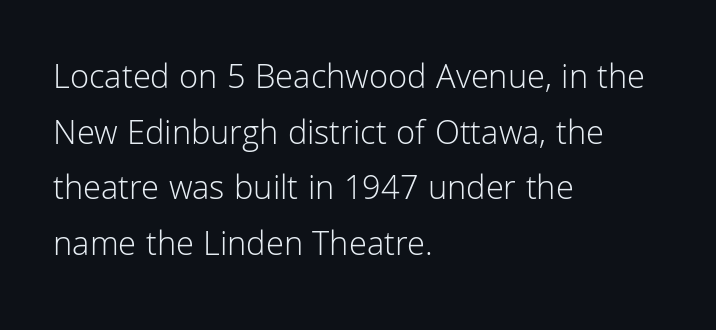
Q: Is the text bold? A: No.
Q: Is the text italic (slanted)? A: No, it is upright.
Q: Is the typeface a serif or a sans-serif typeface? A: Sans-serif.
Q: Is the text underlined? A: No.
Q: How is the paragraph aligned? A: Left-aligned.
Q: Is the spacing between letters normal or unusually wide? A: Normal.
Q: Is the spacing between lines tight, normal or loose? A: Normal.
Q: Width (condensed, normal, or wide)? A: Normal.
Q: Stroke contrast? A: Low.
Q: x-height? A: Medium.
Q: Monospaced? A: No.
